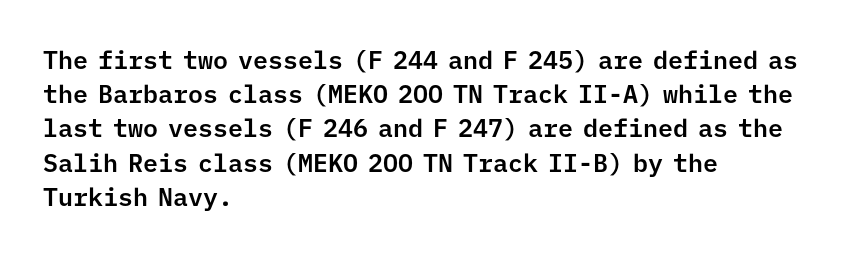
Q: Is the text italic (slanted)? A: No, it is upright.
Q: Is the text underlined? A: No.
Q: How is the paragraph aligned? A: Left-aligned.
Q: Is the spacing between letters normal or unusually wide? A: Normal.
Q: Is the spacing between lines tight, normal or loose? A: Normal.
